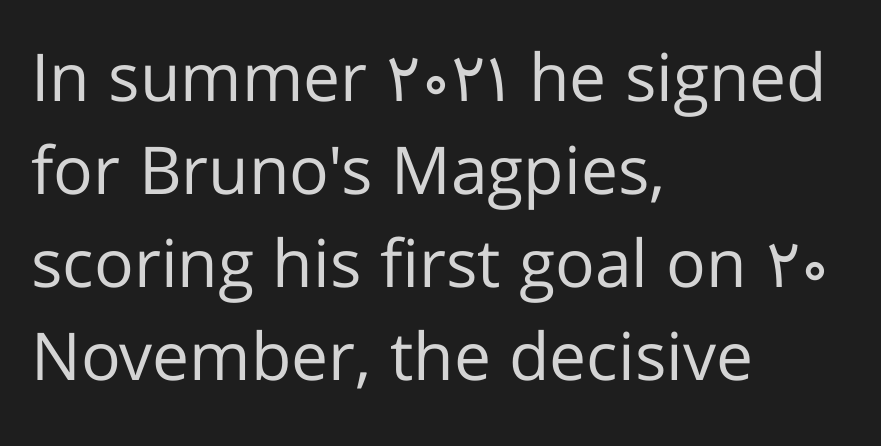
{"serif": "no", "italic": "no", "bold": "no", "weight": "regular", "width": "normal", "stroke_contrast": "low", "x_height": "medium", "monospaced": "no", "underline": "no", "align": "left", "line_spacing": "normal", "line_spacing_ratio": 1.41, "letter_spacing": "normal", "letter_spacing_em": 0.0, "glyph_px": 66}
